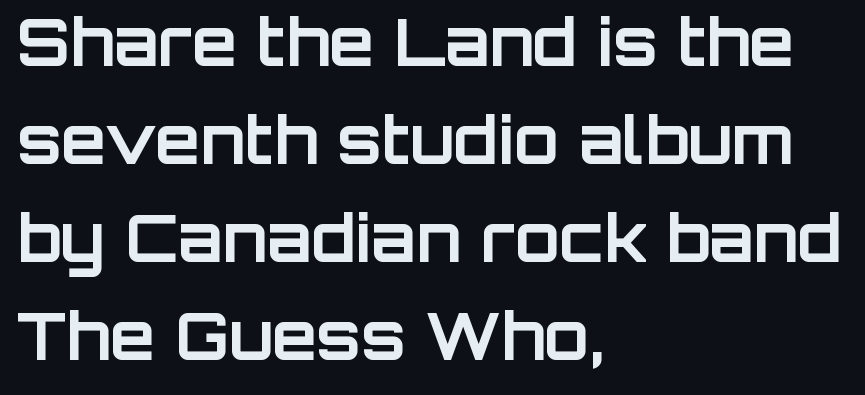
The image shows 65 px bold sans-serif type, upright; set left-aligned, normal line spacing (1.51x), normal letter spacing, not underlined; low stroke contrast and a large x-height.
